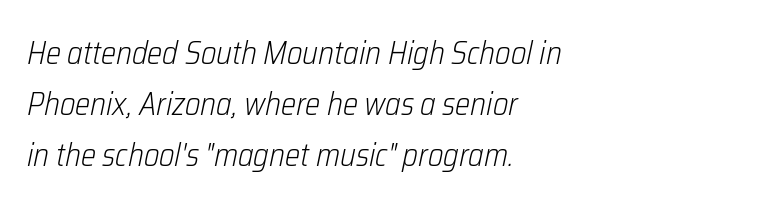
Quick note: interline space is typical. These lines stack with their left ends in a neat column. The line texture is even and compact thanks to regular tracking. Unbolded letterforms with no extra heft. Proportional: the letters do not fall into vertical columns.
